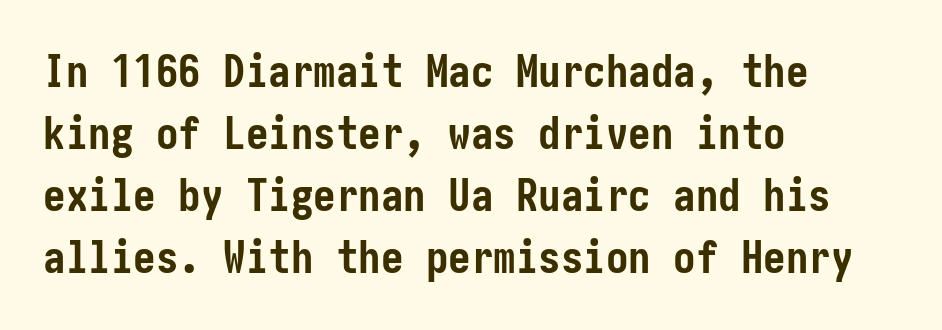
{"serif": "no", "italic": "no", "bold": "yes", "weight": "semibold", "width": "condensed", "stroke_contrast": "low", "x_height": "medium", "underline": "no", "align": "left", "line_spacing": "normal", "line_spacing_ratio": 1.38, "letter_spacing": "normal", "letter_spacing_em": 0.0, "glyph_px": 45}
